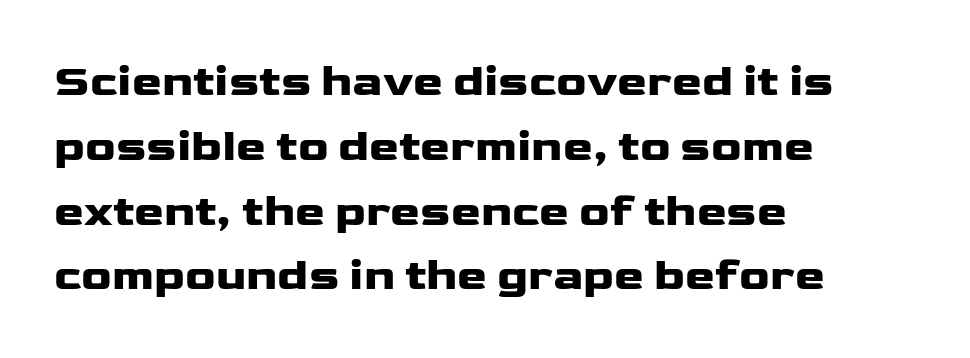
The image shows 45 px heavy, wide sans-serif type, upright; set left-aligned, normal line spacing (1.44x), normal letter spacing, not underlined; low stroke contrast and a medium x-height.
